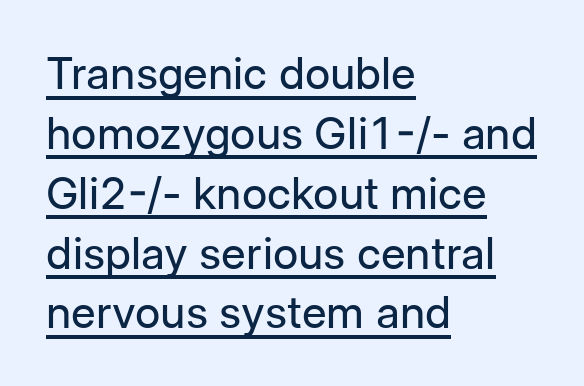
Posture: upright roman. What kind of face is this? One without serifs — a sans. The typeface has the unassuming heft of standard copy or less. Quick note: interline space is typical. You could not count columns in this text — the font is proportionally spaced.
